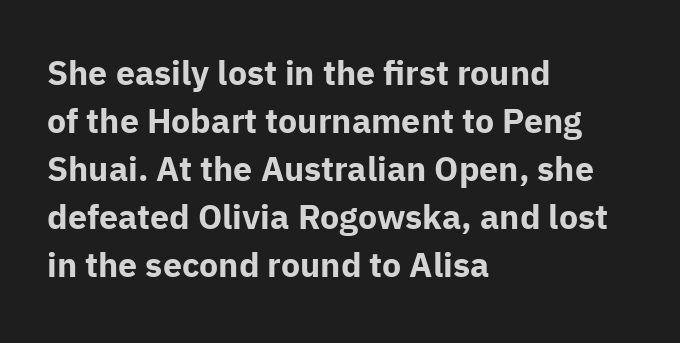
Every row of glyphs begins at an identical x-position on the left. The tracking reads as untouched default to a designer's eye. The designer left line spacing at the default. Anything drawn beneath the words? Only blank space. Type style note: lacks serifs.
